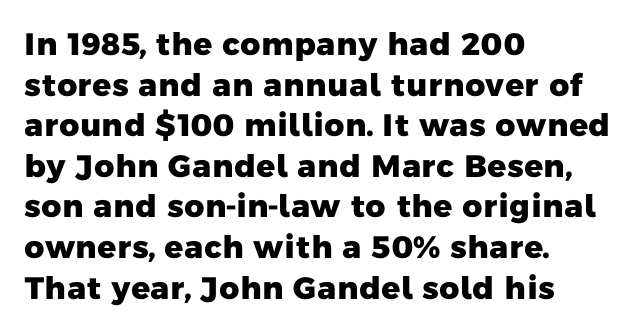
{"serif": "no", "bold": "yes", "weight": "heavy", "width": "normal", "stroke_contrast": "low", "x_height": "medium", "monospaced": "no", "underline": "no", "align": "left", "line_spacing": "normal", "line_spacing_ratio": 1.31, "letter_spacing": "normal", "letter_spacing_em": 0.0, "glyph_px": 31}
